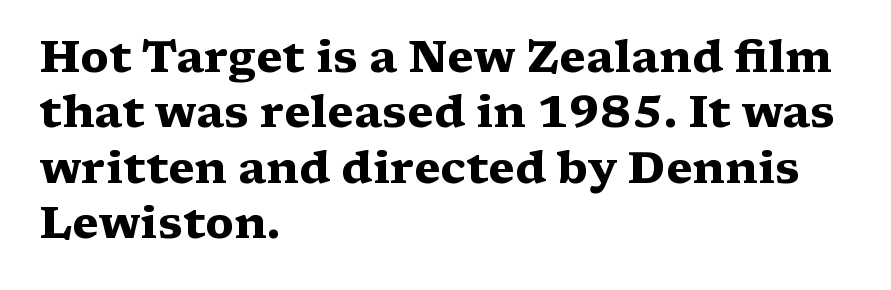
The image shows 44 px heavy, wide serif type, upright; set left-aligned, normal line spacing (1.26x), normal letter spacing, not underlined; medium stroke contrast and a medium x-height.
